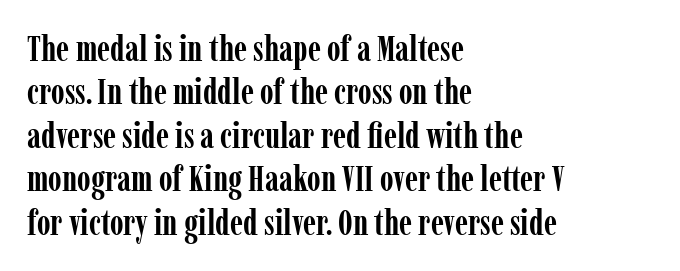
{"serif": "yes", "italic": "no", "bold": "yes", "weight": "semibold", "width": "condensed", "stroke_contrast": "low", "x_height": "medium", "monospaced": "no", "underline": "no", "align": "left", "line_spacing_ratio": 1.24, "letter_spacing": "normal", "letter_spacing_em": 0.0, "glyph_px": 35}
